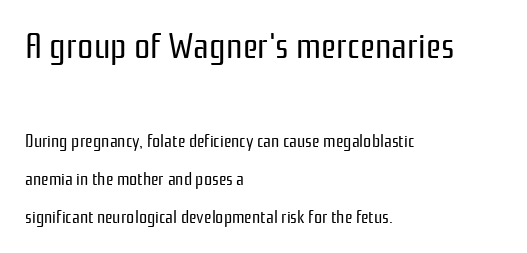
The image shows 36 px regular-weight, condensed sans-serif type, upright; set left-aligned, loose line spacing (2.11x), normal letter spacing, not underlined; the first (top) block is 2.0x larger; low stroke contrast and a medium x-height.
